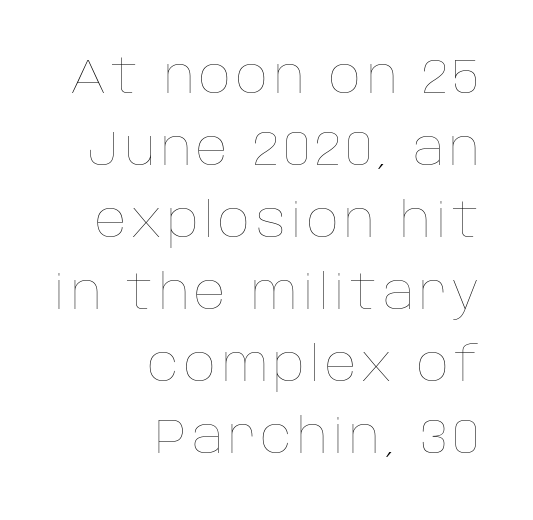
The image shows 49 px thin type, upright; set right-aligned, normal line spacing (1.47x), not underlined; low stroke contrast and a large x-height.
